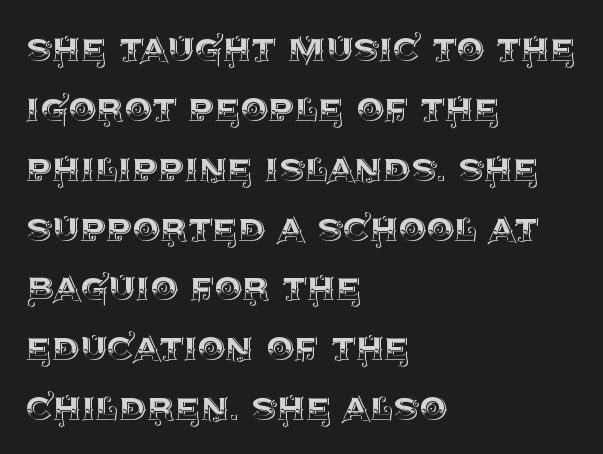
The image shows 44 px text type, upright; set left-aligned, normal line spacing (1.36x), normal letter spacing, not underlined; a large x-height.
